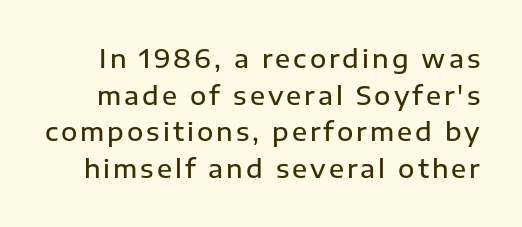
Q: Is the text bold? A: Semi-bold.
Q: Is the text italic (slanted)? A: No, it is upright.
Q: Is the text underlined? A: No.
Q: Is the spacing between lines tight, normal or loose? A: Normal.
